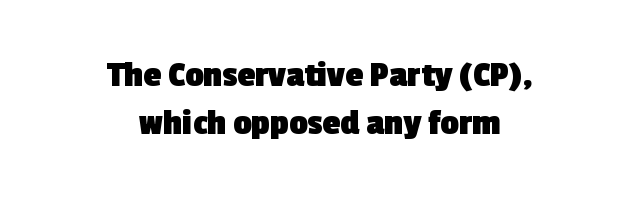
{"serif": "no", "bold": "yes", "weight": "heavy", "width": "normal", "x_height": "medium", "monospaced": "no", "underline": "no", "align": "center", "line_spacing": "normal", "line_spacing_ratio": 1.32, "letter_spacing": "normal", "letter_spacing_em": 0.0, "glyph_px": 36}
